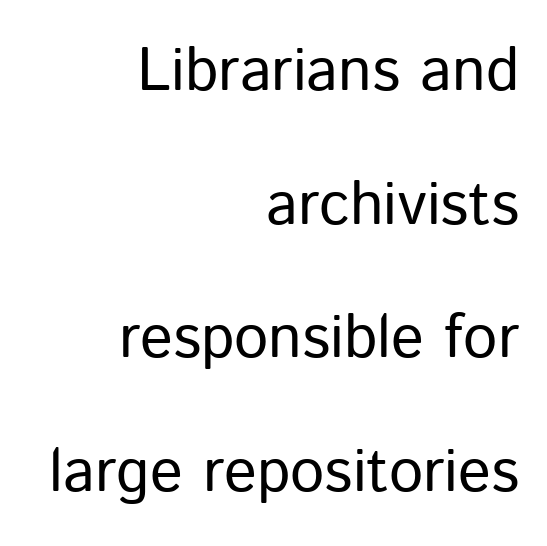
Nothing heavy about these letters — not bold at all. Honestly, the letter spacing is just normal — you wouldn't notice it. The rendering uses a large line-height, opening up the rows. Rule under the text: the space is simply empty. Characters remain perfectly vertical along every line. Where is the straight margin? On the right.
